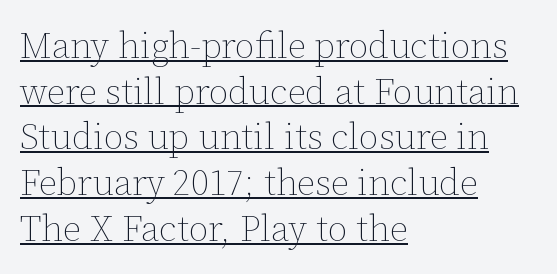
The image shows 36 px thin type, upright; set left-aligned, normal line spacing (1.27x), normal letter spacing, underlined; low stroke contrast and a medium x-height.
